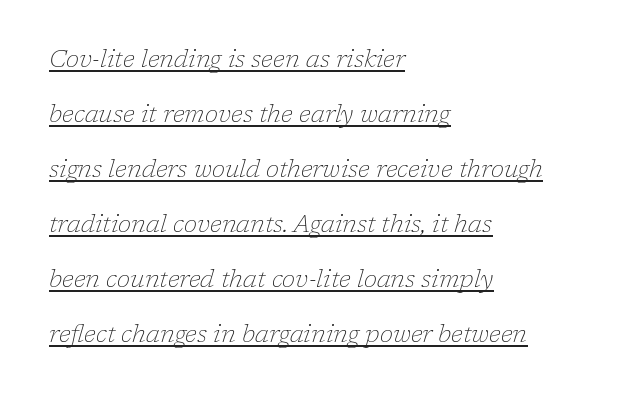
Q: Is the text bold? A: No.
Q: Is the text italic (slanted)? A: Yes, it leans right by about 17 degrees.
Q: Is the text underlined? A: Yes.
Q: How is the paragraph aligned? A: Left-aligned.
Q: Is the spacing between letters normal or unusually wide? A: Normal.
Q: Is the spacing between lines tight, normal or loose? A: Loose.
